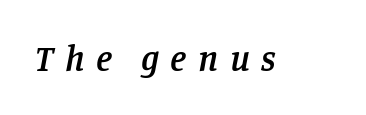
The specimen reads as italic at a glance. These lines carry some extra weight — a demibold, not a full bold. These lines are rendered in a variable-pitch font. Inter-character spacing is expanded well beyond the font's built-in metrics. Is this a sans? No — the strokes have serifs. This rendering features lettering with no underline.
